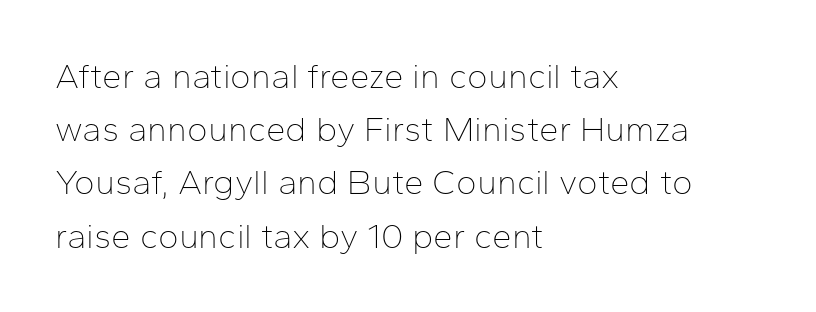
Q: Is the text bold? A: No.
Q: Is the text italic (slanted)? A: No, it is upright.
Q: Is the typeface a serif or a sans-serif typeface? A: Sans-serif.
Q: Is the text underlined? A: No.
Q: How is the paragraph aligned? A: Left-aligned.
Q: Is the spacing between letters normal or unusually wide? A: Normal.
Q: Is the spacing between lines tight, normal or loose? A: Normal.
Q: Width (condensed, normal, or wide)? A: Normal.
Q: Stroke contrast? A: Low.
Q: x-height? A: Medium.
Q: Monospaced? A: No.
